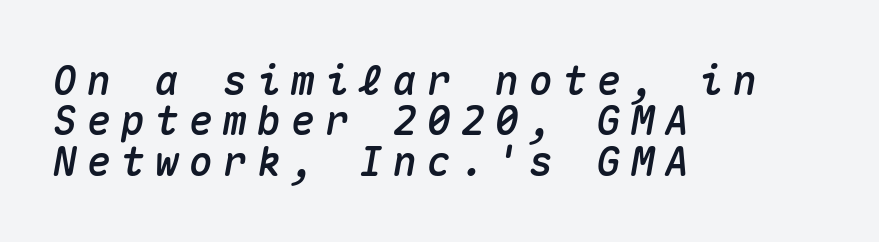
Has an underline been added? It has not. Compared with a centered layout, this one pins lines to the left instead. Students, note that the glyphs here are deliberately spaced far apart. The glyphs look as if they've been sheared to an angle. You could count columns in this text — the font is strictly monospaced.
